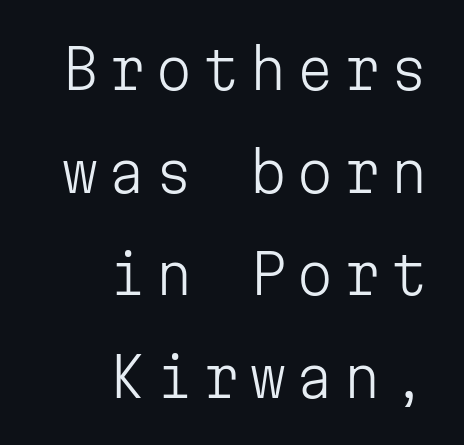
Q: Is the text bold? A: No.
Q: Is the text italic (slanted)? A: No, it is upright.
Q: Is the typeface a serif or a sans-serif typeface? A: Sans-serif.
Q: Is the text underlined? A: No.
Q: How is the paragraph aligned? A: Right-aligned.
Q: Is the spacing between lines tight, normal or loose? A: Loose.
Q: Width (condensed, normal, or wide)? A: Normal.
Q: Stroke contrast? A: Low.
Q: x-height? A: Medium.
Q: Monospaced? A: Yes.
